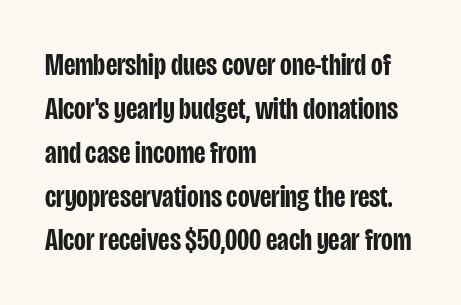
The image shows 32 px semibold, condensed sans-serif type, upright; set left-aligned, normal line spacing (1.37x), normal letter spacing, not underlined; low stroke contrast and a large x-height.
